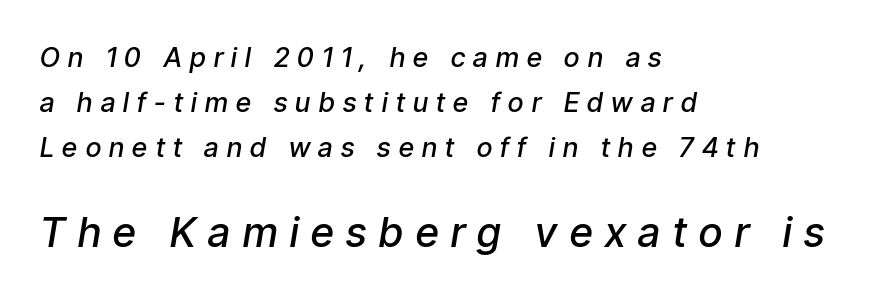
Q: Is the text bold? A: Semi-bold.
Q: Is the text italic (slanted)? A: Yes, it leans right by about 9 degrees.
Q: Is the text underlined? A: No.
Q: How is the paragraph aligned? A: Left-aligned.
Q: Is the spacing between letters normal or unusually wide? A: Unusually wide.
Q: Is the spacing between lines tight, normal or loose? A: Normal.
Q: Which block of text is set in a larger size, the first (top) or the second (bottom)? A: The second (bottom) one.
Q: Width (condensed, normal, or wide)? A: Condensed.
Q: Stroke contrast? A: Low.
Q: x-height? A: Medium.
Q: Monospaced? A: No.
